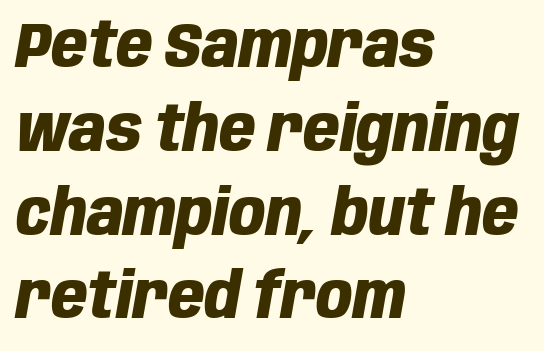
The image shows 63 px heavy, condensed type, italic (leaning right); set left-aligned, normal line spacing (1.33x), normal letter spacing, not underlined; low stroke contrast and a large x-height.
